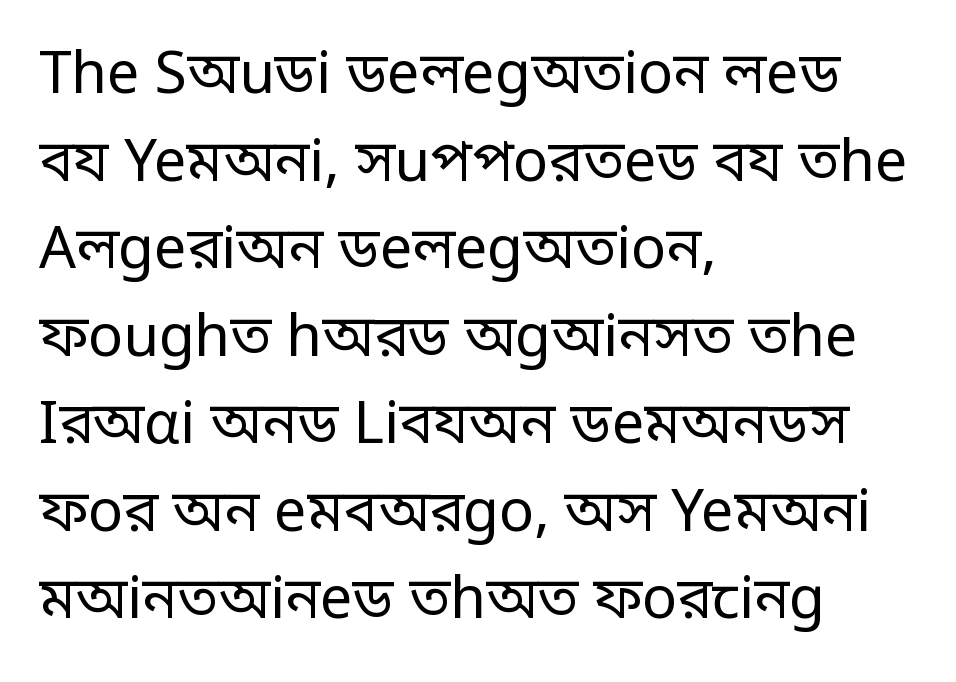
The image shows 58 px regular-weight, condensed sans-serif type, upright; set left-aligned, normal line spacing (1.51x), normal letter spacing, not underlined; low stroke contrast.
